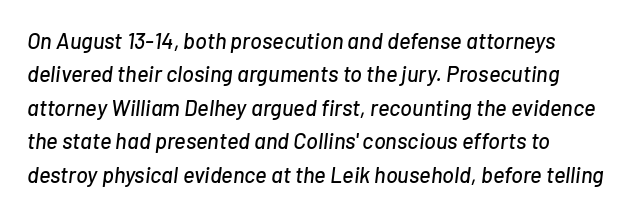
Q: Is the text italic (slanted)? A: Yes, it leans right by about 7 degrees.
Q: Is the text underlined? A: No.
Q: How is the paragraph aligned? A: Left-aligned.
Q: Is the spacing between letters normal or unusually wide? A: Normal.
Q: Is the spacing between lines tight, normal or loose? A: Normal.
